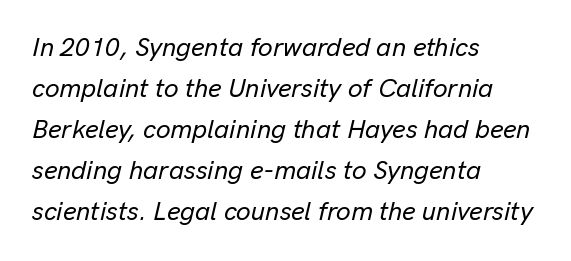
Q: Is the text italic (slanted)? A: Yes, it leans right by about 13 degrees.
Q: Is the text underlined? A: No.
Q: How is the paragraph aligned? A: Left-aligned.
Q: Is the spacing between letters normal or unusually wide? A: Normal.
Q: Is the spacing between lines tight, normal or loose? A: Normal.
